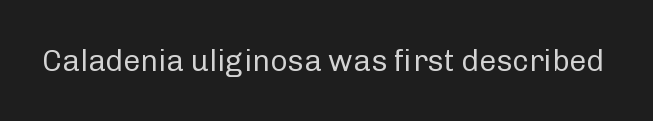
Q: Is the text bold? A: No.
Q: Is the text italic (slanted)? A: No, it is upright.
Q: Is the typeface a serif or a sans-serif typeface? A: Sans-serif.
Q: Is the text underlined? A: No.
Q: Is the spacing between letters normal or unusually wide? A: Normal.
Q: Width (condensed, normal, or wide)? A: Normal.
Q: Stroke contrast? A: Low.
Q: x-height? A: Medium.
Q: Monospaced? A: No.
